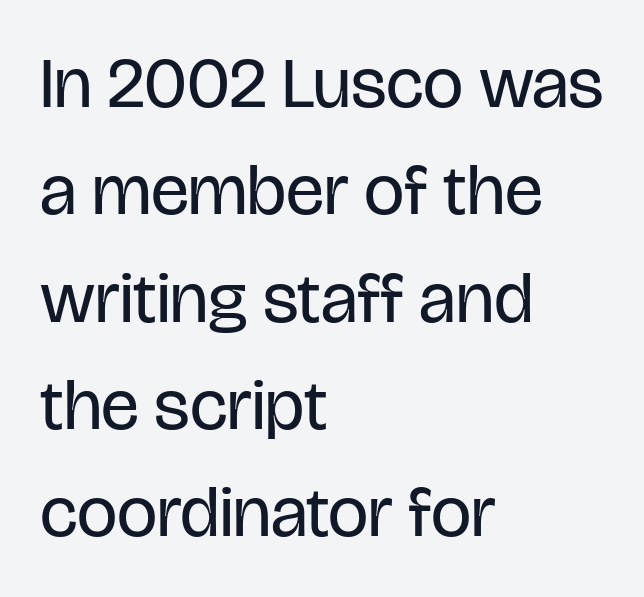
{"serif": "no", "italic": "no", "bold": "no", "weight": "regular", "width": "condensed", "stroke_contrast": "low", "x_height": "large", "monospaced": "no", "underline": "no", "align": "left", "line_spacing": "normal", "line_spacing_ratio": 1.49, "letter_spacing": "normal", "letter_spacing_em": 0.0, "glyph_px": 72}
